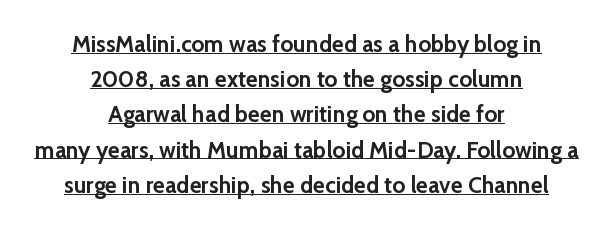
Tracking here is standard; glyphs follow each other at the usual distance. The glyphs are accompanied by a horizontal stroke just below them. Typesetter's note: full bold, strokes at maximum text heaviness. The setting favours the middle, as headings and verse often do. Quick note: not italic, upright. Rows of type keep a routine distance in the vertical direction.
